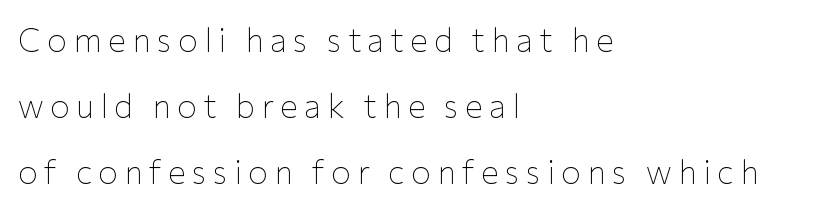
Q: Is the text bold? A: No.
Q: Is the text italic (slanted)? A: No, it is upright.
Q: Is the typeface a serif or a sans-serif typeface? A: Sans-serif.
Q: Is the text underlined? A: No.
Q: How is the paragraph aligned? A: Left-aligned.
Q: Is the spacing between lines tight, normal or loose? A: Loose.
Q: Width (condensed, normal, or wide)? A: Normal.
Q: Stroke contrast? A: Low.
Q: x-height? A: Medium.
Q: Monospaced? A: No.
